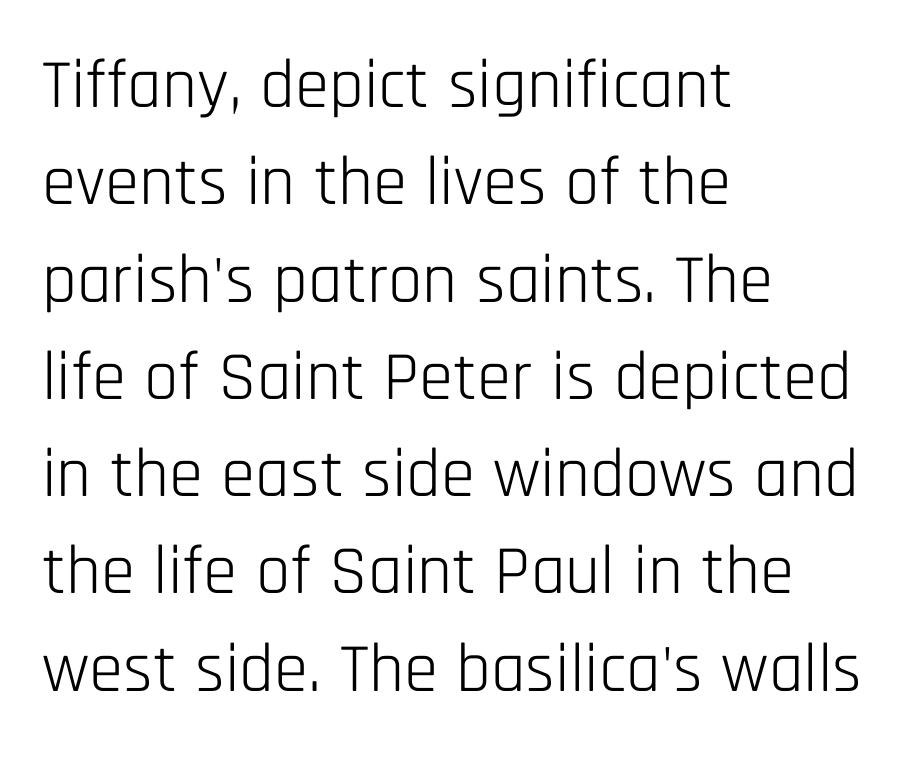
The image shows 69 px light, condensed sans-serif type, upright; set left-aligned, normal line spacing (1.41x), normal letter spacing, not underlined; low stroke contrast and a large x-height.
